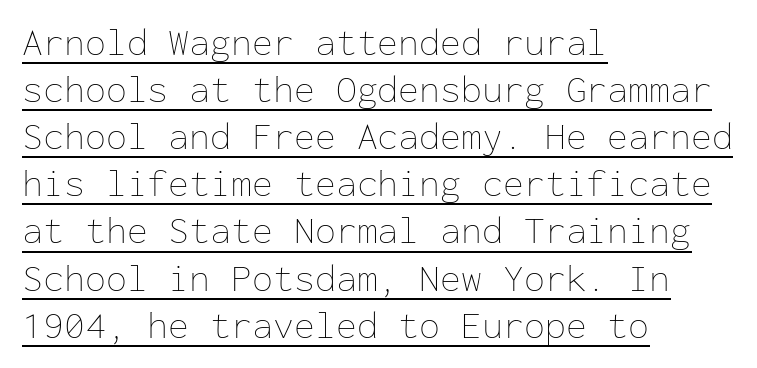
Q: Is the text bold? A: No.
Q: Is the text italic (slanted)? A: No, it is upright.
Q: Is the text underlined? A: Yes.
Q: How is the paragraph aligned? A: Left-aligned.
Q: Is the spacing between letters normal or unusually wide? A: Normal.
Q: Width (condensed, normal, or wide)? A: Normal.
Q: Stroke contrast? A: Low.
Q: x-height? A: Medium.
Q: Monospaced? A: Yes.
